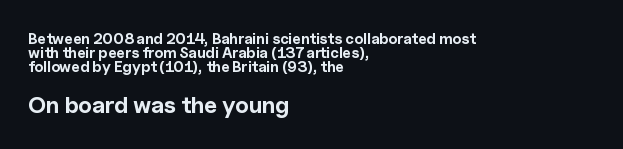
Q: Is the text bold? A: Yes.
Q: Is the text italic (slanted)? A: No, it is upright.
Q: Is the text underlined? A: No.
Q: How is the paragraph aligned? A: Left-aligned.
Q: Is the spacing between letters normal or unusually wide? A: Normal.
Q: Is the spacing between lines tight, normal or loose? A: Tight.
Q: Which block of text is set in a larger size, the first (top) or the second (bottom)? A: The second (bottom) one.
